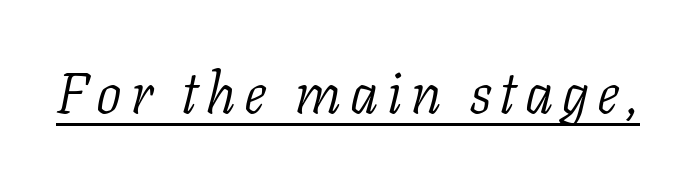
{"serif": "yes", "italic": "yes", "lean": "right", "slant_degrees": 11, "bold": "no", "weight": "light", "width": "normal", "stroke_contrast": "low", "x_height": "medium", "monospaced": "no", "underline": "yes", "glyph_px": 57}
